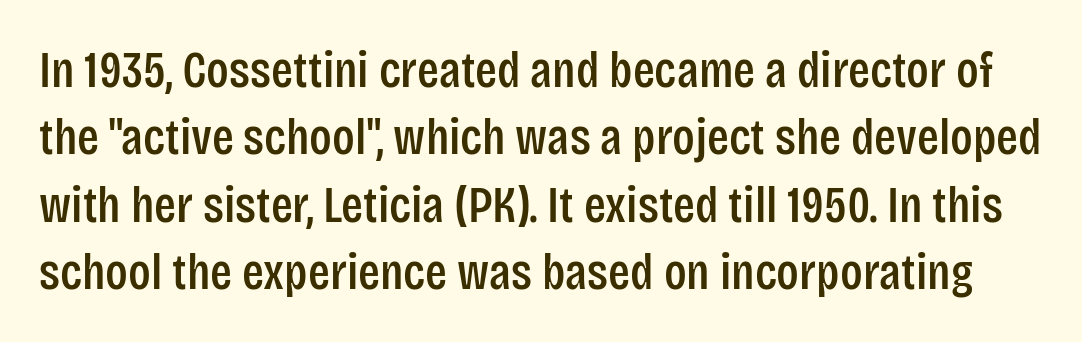
The type family on display is of the sans-serif kind. Varying glyph widths throughout — classic text-font behaviour. The specimen reads as upright at a glance. The horizontal fit of the characters is conventional and even.
